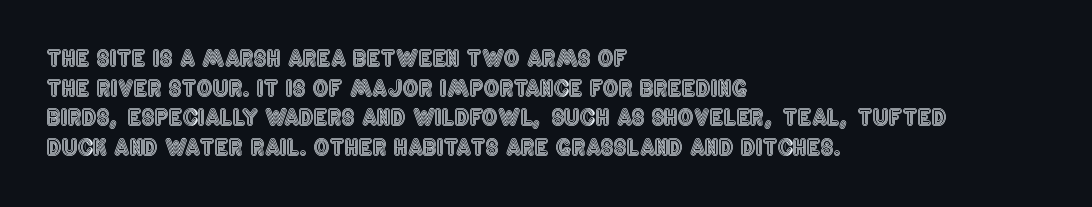
{"italic": "no", "underline": "no", "align": "left", "line_spacing": "normal", "line_spacing_ratio": 1.35, "letter_spacing": "normal", "letter_spacing_em": 0.0, "glyph_px": 22}
